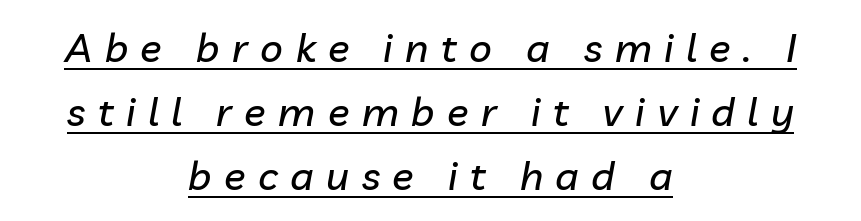
{"italic": "yes", "lean": "right", "slant_degrees": 10, "width": "normal", "stroke_contrast": "low", "x_height": "medium", "monospaced": "no", "underline": "yes", "align": "center", "line_spacing": "normal", "line_spacing_ratio": 1.6, "letter_spacing": "wide", "letter_spacing_em": 0.31, "glyph_px": 40}
